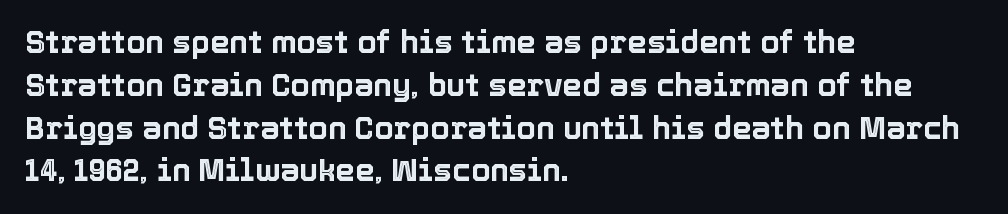
When letters stand straight like this, we call the style roman or upright. The face used here is rendered with its standard letterfit. You could not count columns in this text — the font is proportionally spaced. Decoration check: the copy has no underline.
